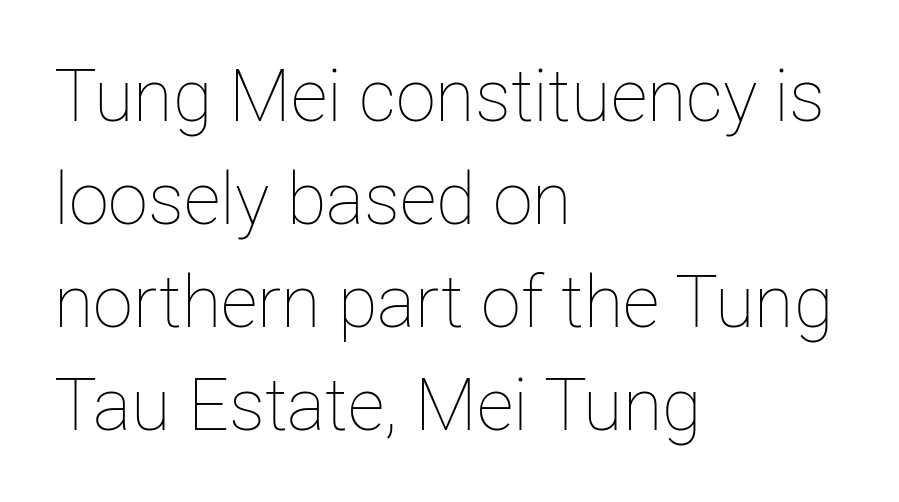
{"italic": "no", "bold": "no", "weight": "thin", "width": "normal", "stroke_contrast": "low", "x_height": "medium", "monospaced": "no", "underline": "no", "align": "left", "line_spacing": "normal", "line_spacing_ratio": 1.43, "letter_spacing": "normal", "letter_spacing_em": 0.0, "glyph_px": 72}
